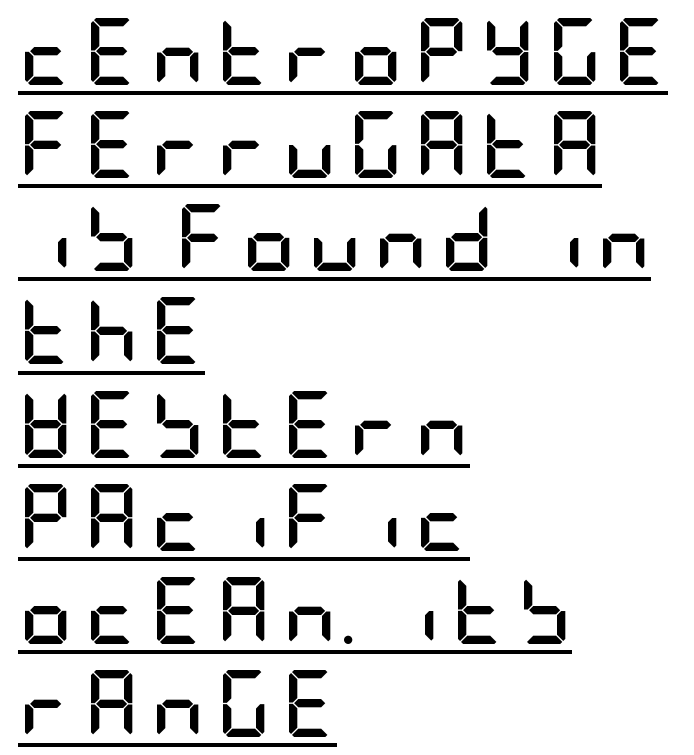
Q: Is the text bold? A: Yes.
Q: Is the text italic (slanted)? A: No, it is upright.
Q: Is the typeface a serif or a sans-serif typeface? A: Sans-serif.
Q: Is the text underlined? A: Yes.
Q: How is the paragraph aligned? A: Left-aligned.
Q: Is the spacing between lines tight, normal or loose? A: Normal.
Q: Width (condensed, normal, or wide)? A: Condensed.
Q: Stroke contrast? A: Low.
Q: x-height? A: Large.
